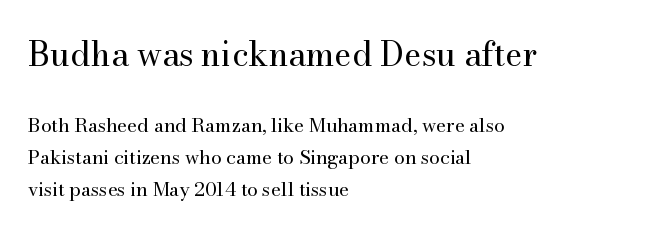
The image shows 33 px regular-weight serif type, upright; set left-aligned, normal line spacing (1.69x), normal letter spacing, not underlined; the first (top) block is 1.74x larger; medium stroke contrast and a small x-height.
